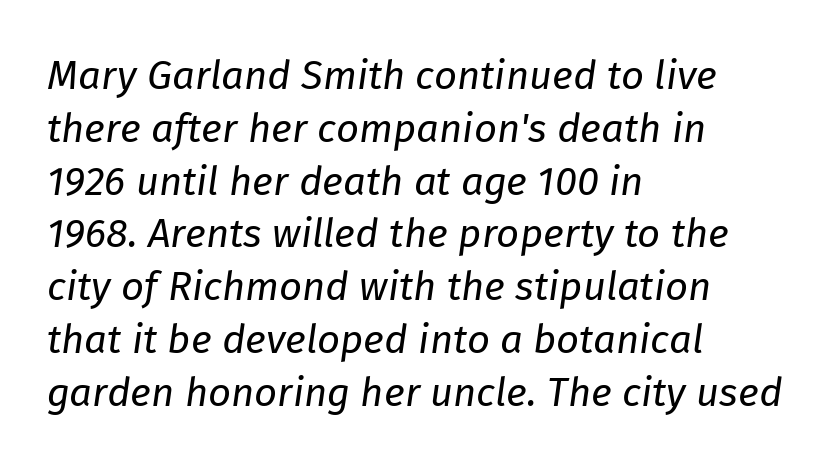
Reading down the column, the eye jumps a familiar distance to each next line. When letters slant like this, we call the style italic. Spacing verdict: proportional, widths tailored to each character. Quick note: underline off. Default kerning and tracking; the words read as compact shapes.
